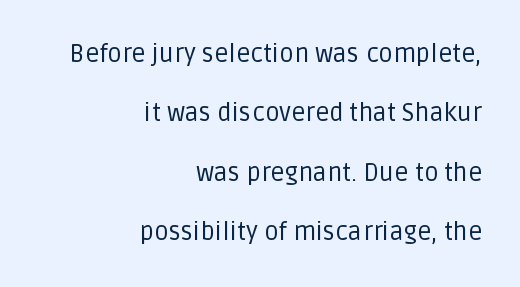
{"italic": "no", "bold": "no", "underline": "no", "align": "right", "line_spacing": "loose", "line_spacing_ratio": 2.38, "letter_spacing": "normal", "letter_spacing_em": 0.0, "glyph_px": 25}
